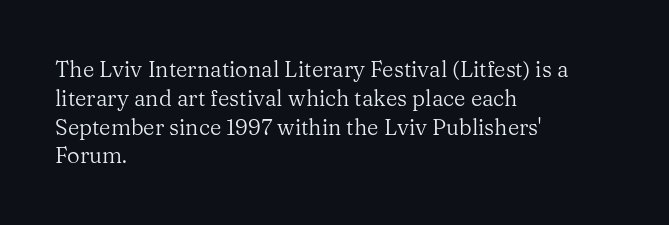
No extra ink here — the face is not bold. The ragged edge is on the right, which tells us the setting is flush left. Decoration check: the copy has no underline. Between one letter and the next there's only the usual sliver of space. No italicization has been applied; the sample stays upright. Successive baselines arrive at the customary interval.
